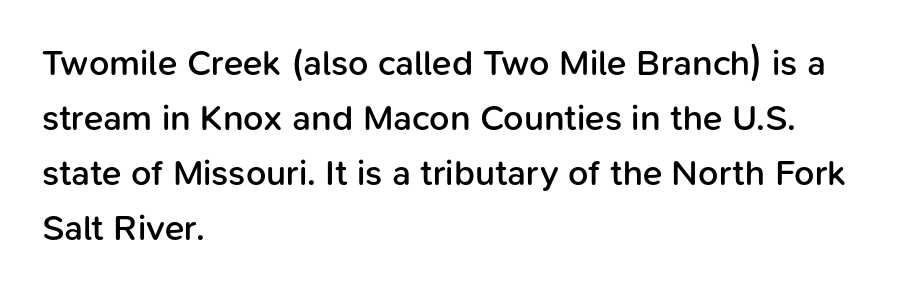
Each word holds together tightly as a unit, with standard inter-letter gaps. The passage shown is typed in a proportional face where columns would drift. Unmarked baselines from the first word to the last. A typesetter would mark this as roman, not italic. In CSS terms this would be text-align: left. The vertical gap from one line to the next is medium.
